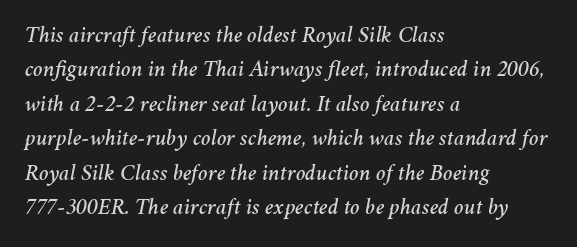
{"italic": "yes", "lean": "right", "slant_degrees": 11, "underline": "no", "align": "left", "line_spacing": "normal", "line_spacing_ratio": 1.5, "letter_spacing": "normal", "letter_spacing_em": 0.0, "glyph_px": 23}
